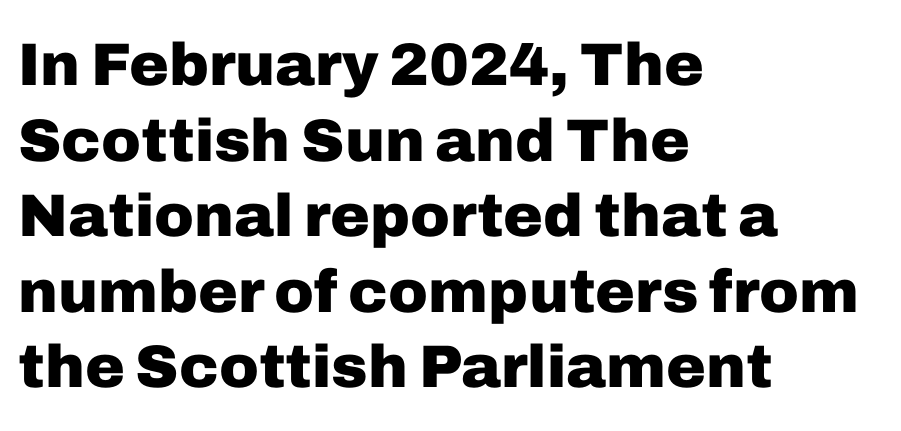
Q: Is the text bold? A: Yes.
Q: Is the text italic (slanted)? A: No, it is upright.
Q: Is the typeface a serif or a sans-serif typeface? A: Sans-serif.
Q: Is the text underlined? A: No.
Q: How is the paragraph aligned? A: Left-aligned.
Q: Is the spacing between letters normal or unusually wide? A: Normal.
Q: Is the spacing between lines tight, normal or loose? A: Normal.
Q: Width (condensed, normal, or wide)? A: Normal.
Q: Stroke contrast? A: Low.
Q: x-height? A: Medium.
Q: Monospaced? A: No.
